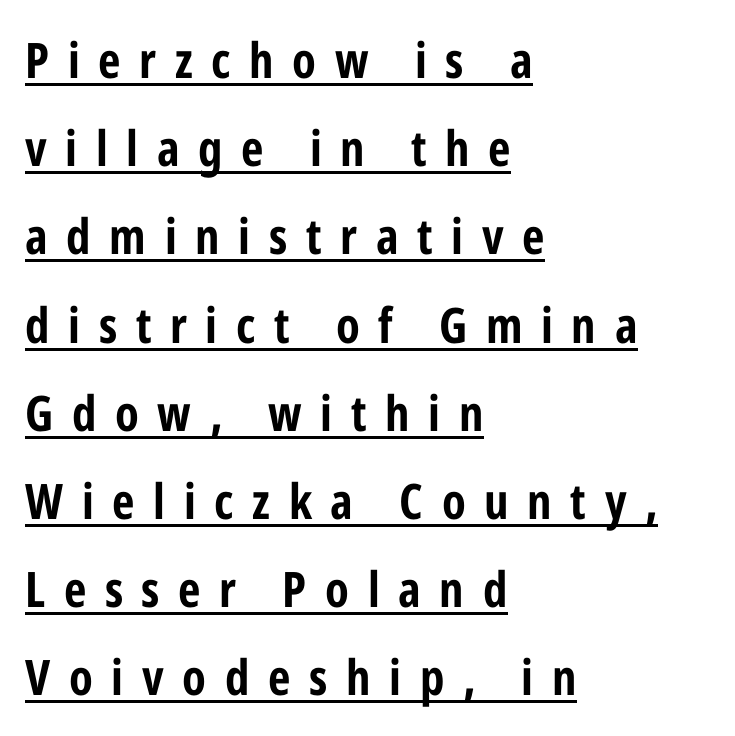
The image shows 49 px bold, condensed sans-serif type, upright; set left-aligned, line spacing 1.8x, unusually wide letter spacing (+0.38 em), underlined; low stroke contrast and a medium x-height.
